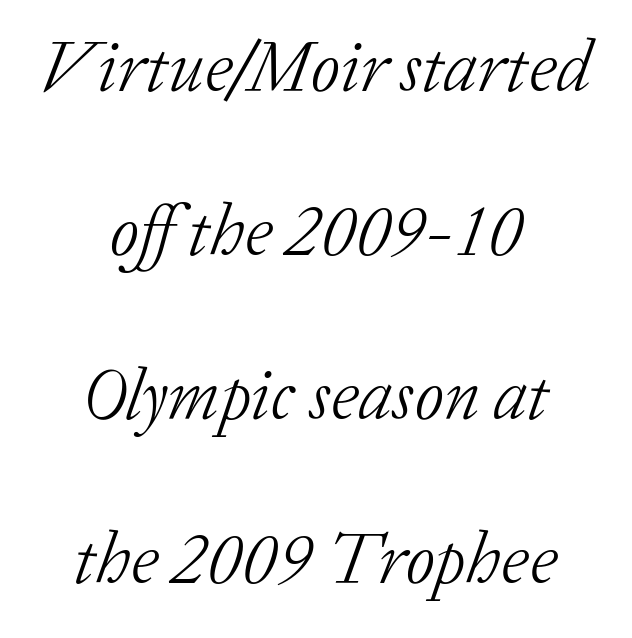
Q: Is the text bold? A: No.
Q: Is the text italic (slanted)? A: Yes, it leans right by about 20 degrees.
Q: Is the typeface a serif or a sans-serif typeface? A: Serif.
Q: Is the text underlined? A: No.
Q: How is the paragraph aligned? A: Centered.
Q: Is the spacing between letters normal or unusually wide? A: Normal.
Q: Is the spacing between lines tight, normal or loose? A: Loose.
Q: Width (condensed, normal, or wide)? A: Normal.
Q: Stroke contrast? A: Low.
Q: x-height? A: Medium.
Q: Monospaced? A: No.
